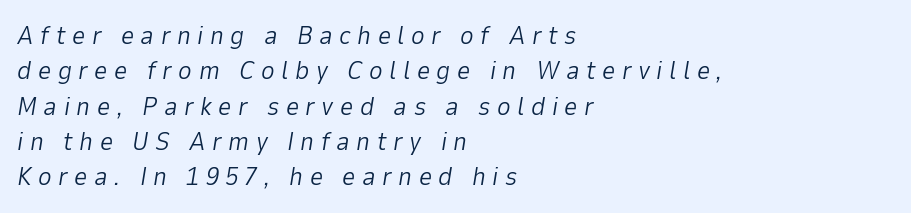
Q: Is the text bold? A: No.
Q: Is the text italic (slanted)? A: Yes, it leans right by about 9 degrees.
Q: Is the text underlined? A: No.
Q: How is the paragraph aligned? A: Left-aligned.
Q: Is the spacing between letters normal or unusually wide? A: Unusually wide.
Q: Is the spacing between lines tight, normal or loose? A: Normal.
